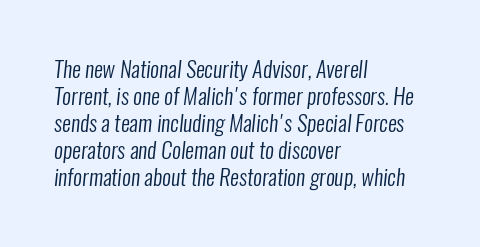
Q: Is the text bold? A: No.
Q: Is the text underlined? A: No.
Q: How is the paragraph aligned? A: Left-aligned.
Q: Is the spacing between letters normal or unusually wide? A: Normal.
